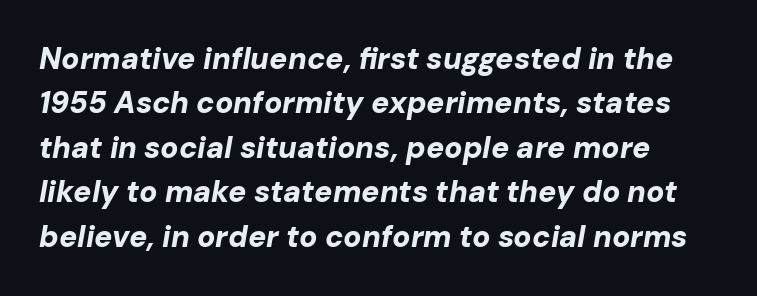
The image shows 30 px bold type, italic (leaning right); set normal line spacing (1.48x), normal letter spacing, not underlined; low stroke contrast and a medium x-height.
